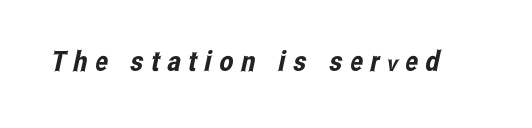
Q: Is the typeface a serif or a sans-serif typeface? A: Sans-serif.
Q: Is the text underlined? A: No.
Q: Is the spacing between letters normal or unusually wide? A: Unusually wide.
Q: Width (condensed, normal, or wide)? A: Condensed.
Q: Stroke contrast? A: Low.
Q: x-height? A: Medium.
Q: Monospaced? A: No.
